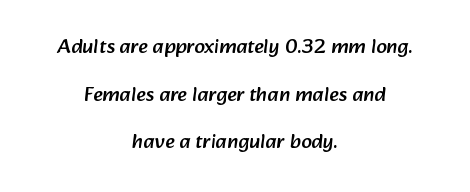
{"underline": "no", "align": "center", "line_spacing": "loose", "line_spacing_ratio": 2.27, "letter_spacing": "normal", "letter_spacing_em": 0.0, "glyph_px": 21}
